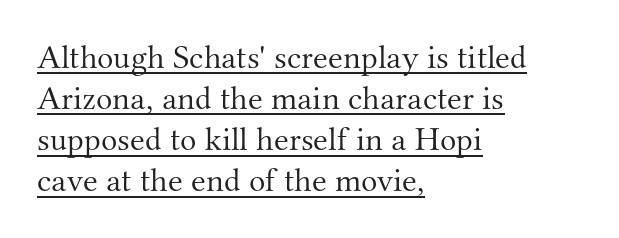
{"serif": "yes", "italic": "no", "bold": "no", "weight": "light", "width": "normal", "stroke_contrast": "medium", "x_height": "small", "monospaced": "no", "underline": "yes", "align": "left", "line_spacing_ratio": 1.21, "letter_spacing": "normal", "letter_spacing_em": 0.0, "glyph_px": 34}
